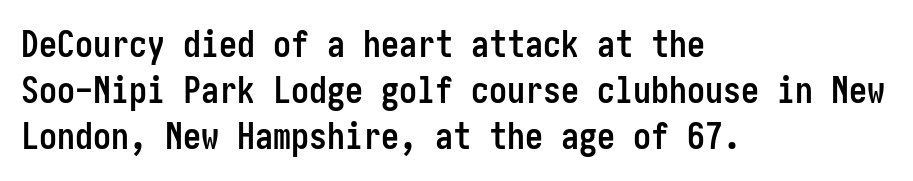
The lettering stays uniformly vertical, giving the passage a roman look. These words are printed bold, with thick strokes throughout. Letter spacing: default. This rendering features lettering with no underline. Horizontally, the lines are justified to the leading edge only. A typesetter would label this face a sans.
